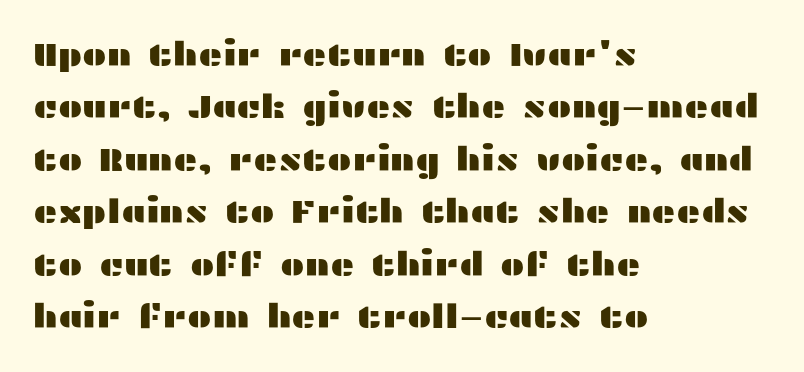
The image shows 33 px wide sans-serif type, upright; set left-aligned, normal line spacing (1.59x), normal letter spacing, not underlined; medium stroke contrast and a medium x-height.
